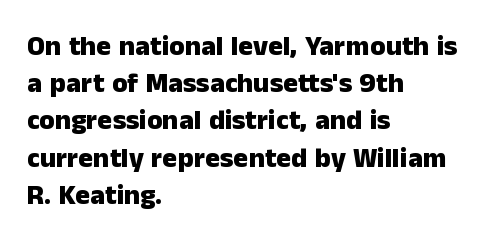
The image shows 28 px heavy sans-serif type, upright; set left-aligned, normal line spacing (1.33x), normal letter spacing, not underlined; low stroke contrast and a medium x-height.
